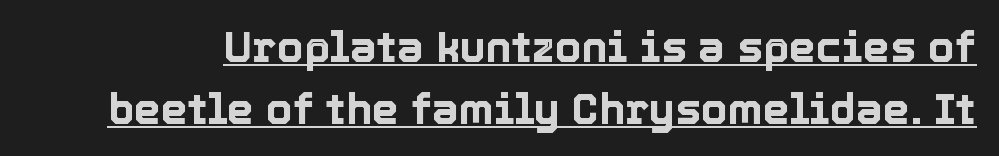
The image shows 43 px text type, upright; set normal line spacing (1.44x), normal letter spacing, underlined; a medium x-height.
